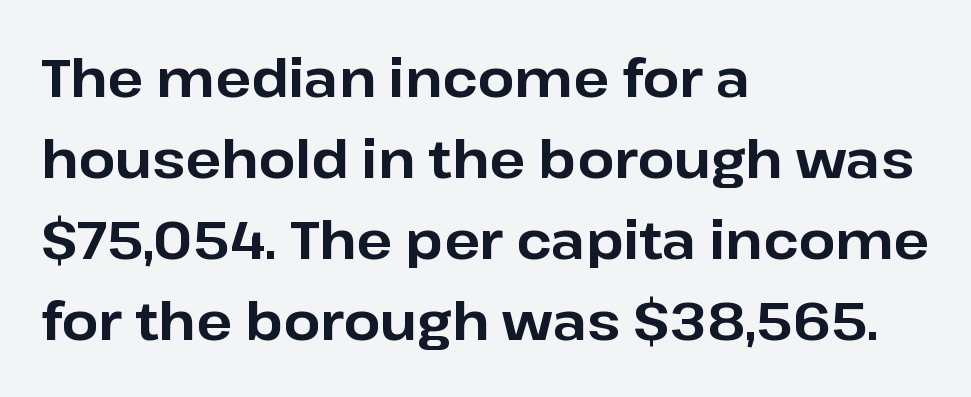
The image shows 52 px bold sans-serif type, upright; set left-aligned, normal line spacing (1.56x), normal letter spacing, not underlined; low stroke contrast and a medium x-height.
